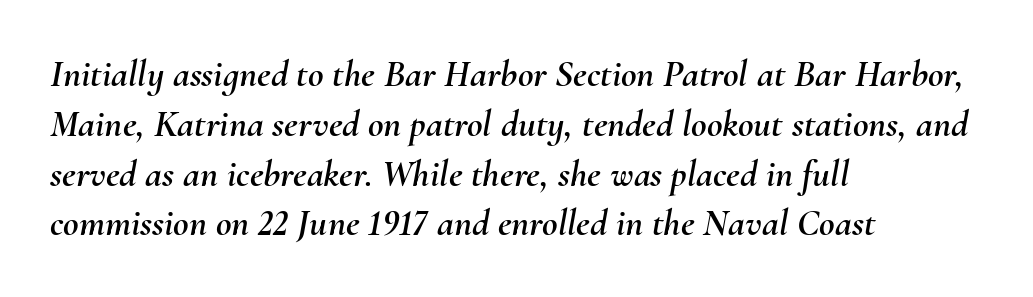
Default kerning and tracking; the words read as compact shapes. Horizontal alignment here is leftward, the default for most running prose. Does the lettering tilt? It does — this is italic. The specimen omits any rule beneath the text block's lines. This sample has the flowing, uneven cadence of proportional lettering. Reading down the column, the eye jumps a familiar distance to each next line.
